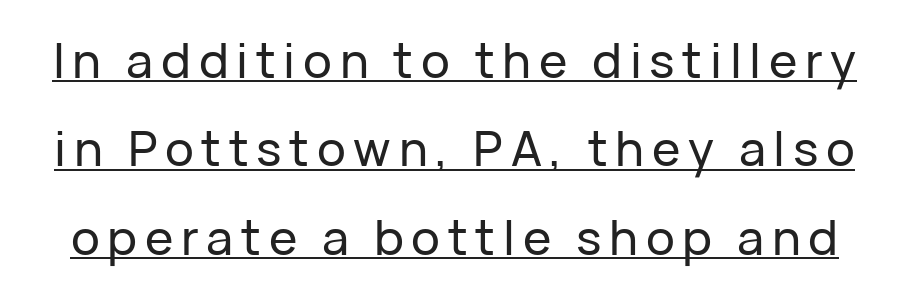
Descenders here cross a horizontal rule under the line. The rendering shows plain stroke endings on the letterforms — a sans-serif design. Character widths vary here, with narrow letters taking less room than wide ones. Every stem runs plumb, perpendicular to the baseline.
